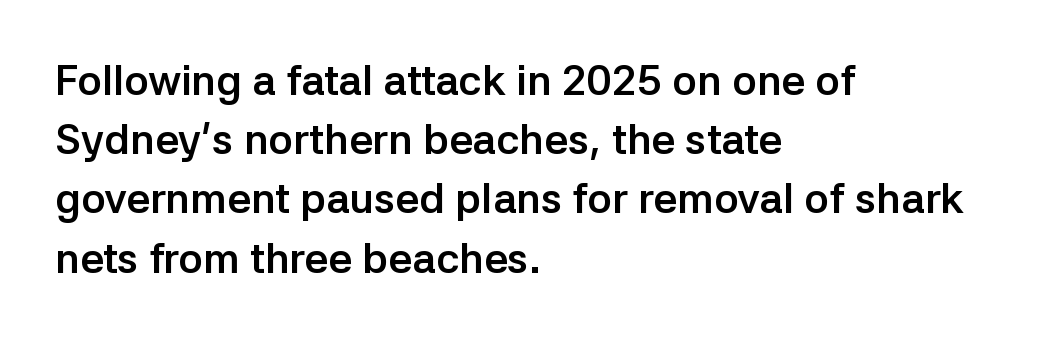
{"serif": "no", "italic": "no", "bold": "yes", "weight": "semibold", "width": "normal", "stroke_contrast": "low", "x_height": "medium", "monospaced": "no", "underline": "no", "align": "left", "line_spacing": "normal", "line_spacing_ratio": 1.41, "letter_spacing": "normal", "letter_spacing_em": 0.0, "glyph_px": 42}
